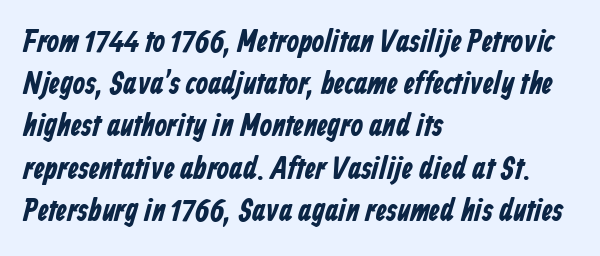
Q: Is the text bold? A: Yes.
Q: Is the typeface a serif or a sans-serif typeface? A: Sans-serif.
Q: Is the text underlined? A: No.
Q: How is the paragraph aligned? A: Left-aligned.
Q: Is the spacing between letters normal or unusually wide? A: Normal.
Q: Is the spacing between lines tight, normal or loose? A: Normal.
Q: Width (condensed, normal, or wide)? A: Condensed.
Q: Stroke contrast? A: Low.
Q: x-height? A: Medium.
Q: Monospaced? A: No.
